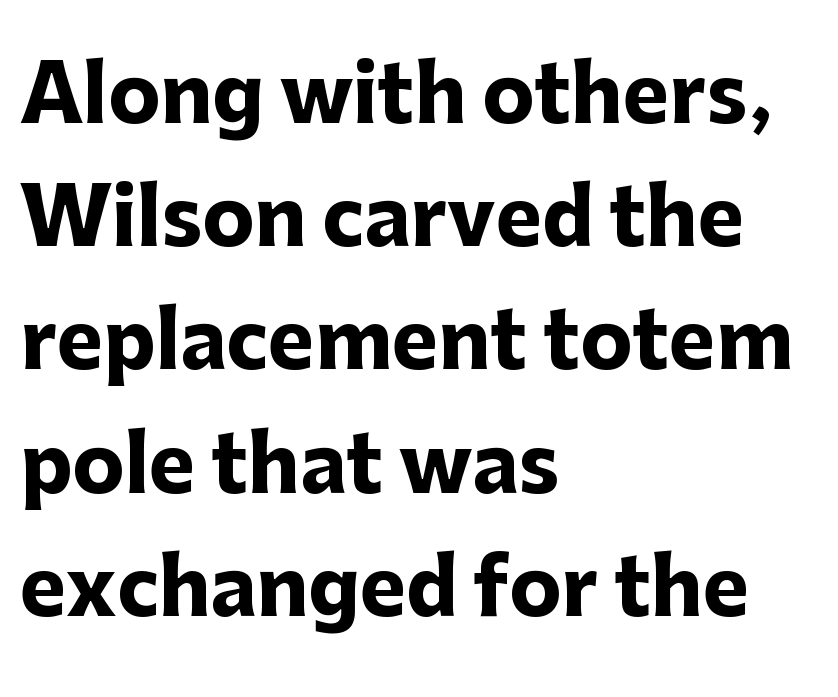
The image shows 78 px heavy sans-serif type, upright; set left-aligned, normal line spacing (1.58x), normal letter spacing, not underlined; low stroke contrast and a medium x-height.
